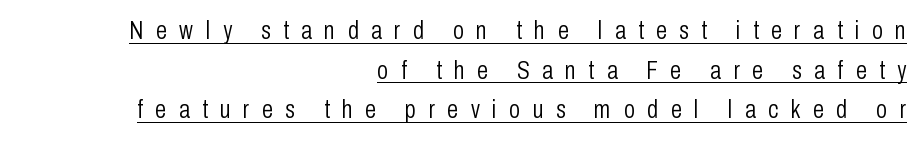
{"italic": "no", "bold": "no", "underline": "yes", "align": "right", "line_spacing": "normal", "line_spacing_ratio": 1.59, "letter_spacing": "wide", "letter_spacing_em": 0.5, "glyph_px": 25}
